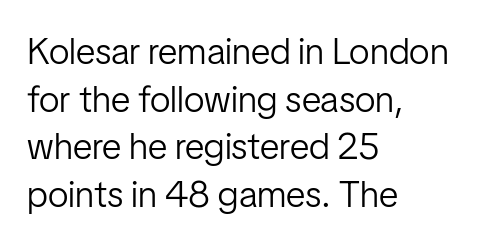
The image shows 37 px light, condensed sans-serif type, upright; set left-aligned, normal line spacing (1.29x), normal letter spacing, not underlined; low stroke contrast and a medium x-height.
